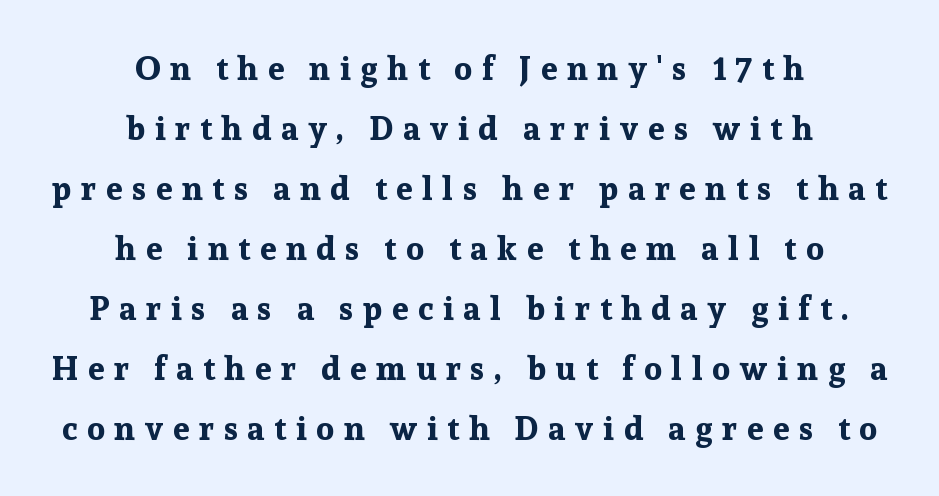
{"serif": "yes", "italic": "no", "bold": "yes", "weight": "bold", "width": "normal", "stroke_contrast": "low", "x_height": "medium", "monospaced": "no", "underline": "no", "align": "center", "line_spacing_ratio": 1.82, "letter_spacing": "wide", "letter_spacing_em": 0.29, "glyph_px": 33}
